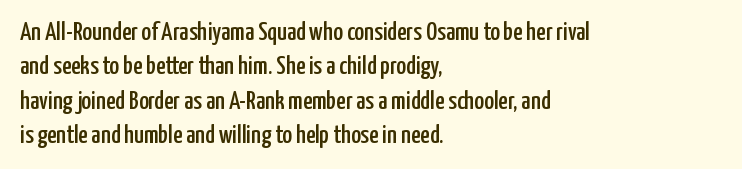
Here the glyphs are tracked normally, forming tight word shapes. Notice how the passage keeps a crisp vertical edge on the left only. A normal amount of white space separates one row of letters from the next. The string is rendered with underlining switched off.
